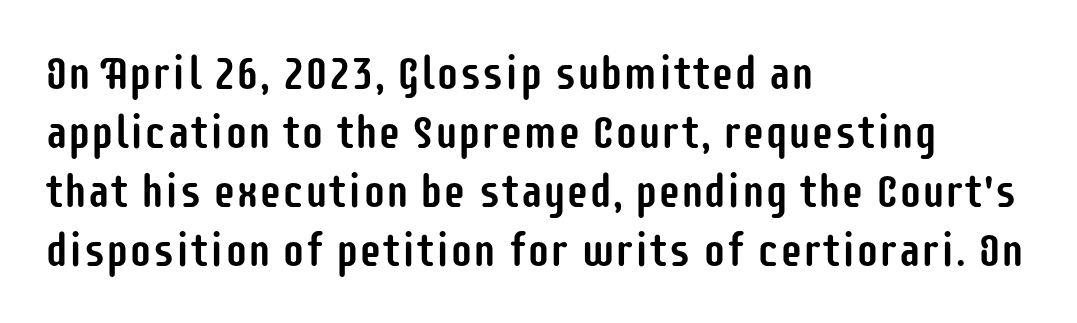
The image shows 46 px condensed sans-serif type, upright; set left-aligned, normal line spacing (1.28x), normal letter spacing, not underlined; low stroke contrast and a large x-height.
